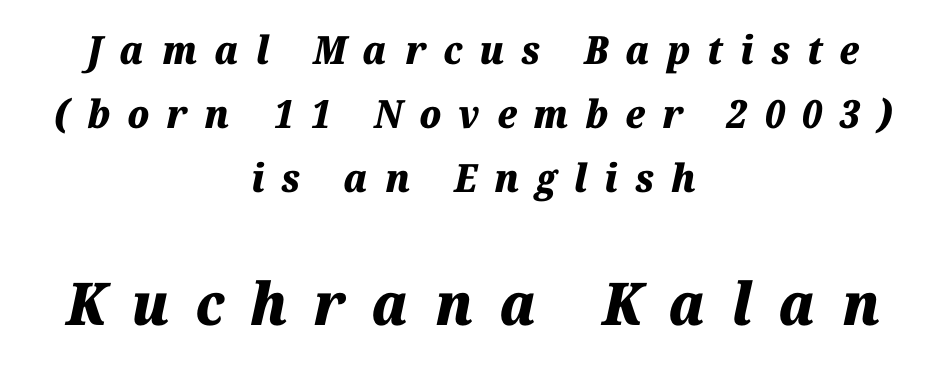
Set as a true bold cut, around the 700 mark. It's the slanting kind of type. The setting favours the middle, as headings and verse often do. In terms of letterspacing, this is a distinctly airy, spread setting.
